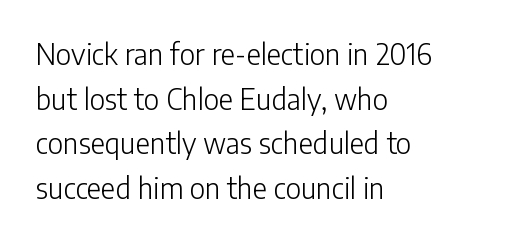
Q: Is the text bold? A: No.
Q: Is the text italic (slanted)? A: No, it is upright.
Q: Is the typeface a serif or a sans-serif typeface? A: Sans-serif.
Q: Is the text underlined? A: No.
Q: How is the paragraph aligned? A: Left-aligned.
Q: Is the spacing between letters normal or unusually wide? A: Normal.
Q: Is the spacing between lines tight, normal or loose? A: Normal.
Q: Width (condensed, normal, or wide)? A: Normal.
Q: Stroke contrast? A: Low.
Q: x-height? A: Medium.
Q: Monospaced? A: No.
